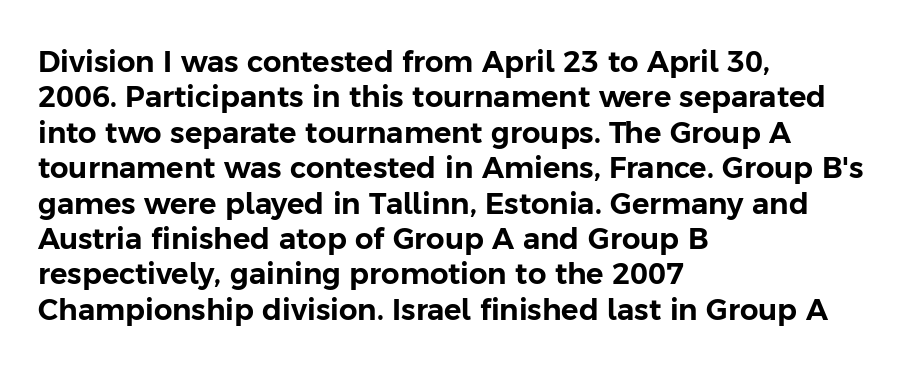
Q: Is the text italic (slanted)? A: No, it is upright.
Q: Is the typeface a serif or a sans-serif typeface? A: Sans-serif.
Q: Is the text underlined? A: No.
Q: How is the paragraph aligned? A: Left-aligned.
Q: Is the spacing between letters normal or unusually wide? A: Normal.
Q: Width (condensed, normal, or wide)? A: Normal.
Q: Stroke contrast? A: Low.
Q: x-height? A: Medium.
Q: Monospaced? A: No.
